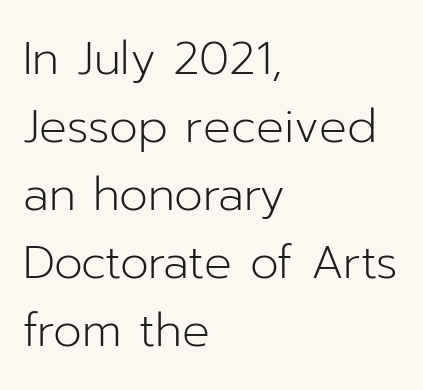
Q: Is the text bold? A: No.
Q: Is the text italic (slanted)? A: No, it is upright.
Q: Is the typeface a serif or a sans-serif typeface? A: Sans-serif.
Q: Is the text underlined? A: No.
Q: How is the paragraph aligned? A: Left-aligned.
Q: Is the spacing between letters normal or unusually wide? A: Normal.
Q: Is the spacing between lines tight, normal or loose? A: Normal.
Q: Width (condensed, normal, or wide)? A: Normal.
Q: Stroke contrast? A: Low.
Q: x-height? A: Medium.
Q: Monospaced? A: No.
